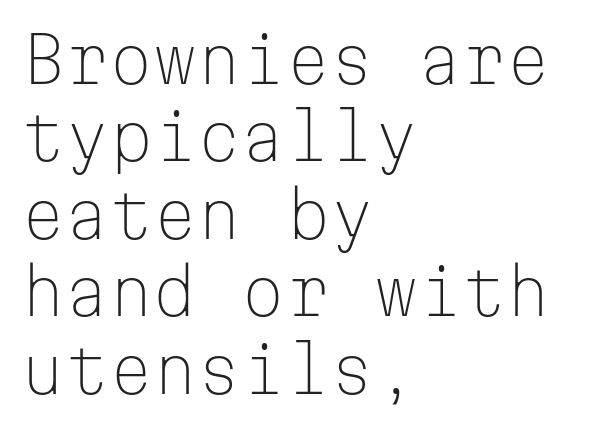
Q: Is the text bold? A: No.
Q: Is the text italic (slanted)? A: No, it is upright.
Q: Is the typeface a serif or a sans-serif typeface? A: Sans-serif.
Q: Is the text underlined? A: No.
Q: How is the paragraph aligned? A: Left-aligned.
Q: Is the spacing between letters normal or unusually wide? A: Normal.
Q: Width (condensed, normal, or wide)? A: Normal.
Q: Stroke contrast? A: Low.
Q: x-height? A: Medium.
Q: Monospaced? A: Yes.
